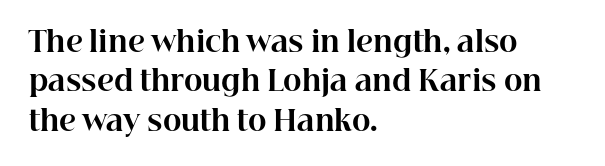
Layout note: lines flush left. Note the varied advance widths — an 'i' is clearly narrower than an 'm'. If you drew a line through each stem, it would be perfectly vertical. Descenders hang freely into open space. These words are printed bold, with thick strokes throughout.
